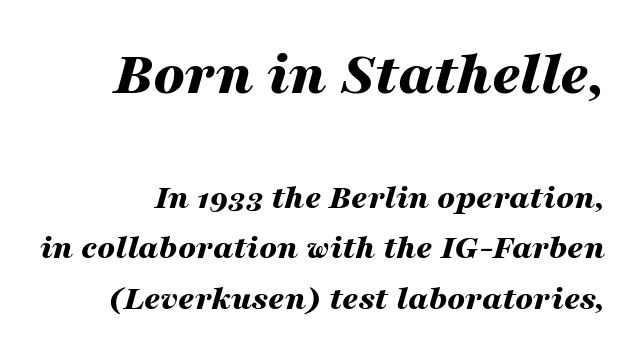
{"italic": "yes", "lean": "right", "slant_degrees": 16, "bold": "yes", "weight": "bold", "width": "wide", "stroke_contrast": "medium", "x_height": "medium", "monospaced": "no", "underline": "no", "line_spacing": "normal", "line_spacing_ratio": 1.44, "letter_spacing": "normal", "letter_spacing_em": 0.0, "larger_block": "first", "size_ratio": 1.77, "glyph_px": 62}
